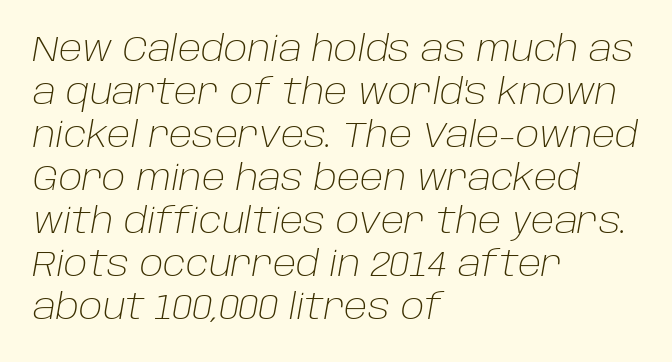
{"italic": "yes", "lean": "right", "slant_degrees": 10, "bold": "no", "weight": "light", "width": "normal", "stroke_contrast": "low", "x_height": "large", "monospaced": "no", "underline": "no", "align": "left", "line_spacing_ratio": 1.23, "letter_spacing": "normal", "letter_spacing_em": 0.0, "glyph_px": 35}
